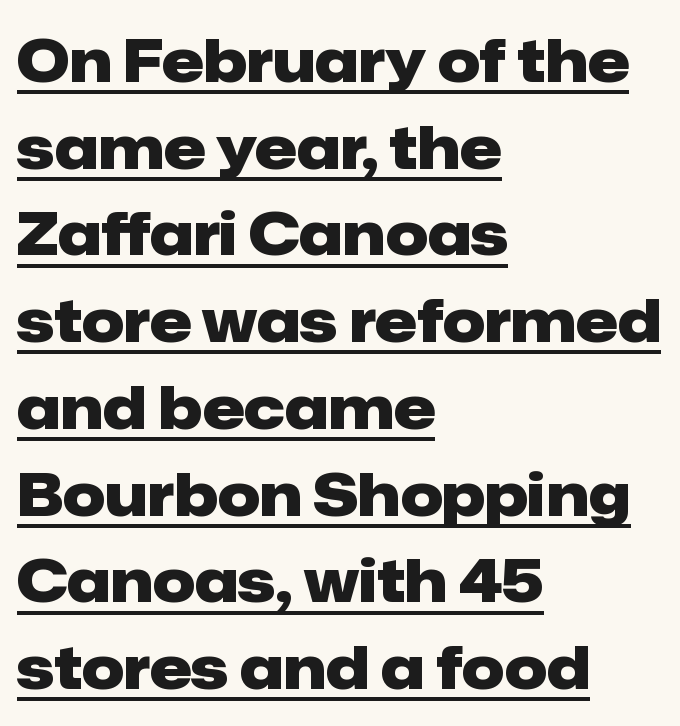
{"serif": "no", "italic": "no", "bold": "yes", "weight": "heavy", "width": "normal", "stroke_contrast": "low", "x_height": "medium", "monospaced": "no", "underline": "yes", "align": "left", "line_spacing": "normal", "line_spacing_ratio": 1.47, "letter_spacing": "normal", "letter_spacing_em": 0.0, "glyph_px": 59}
